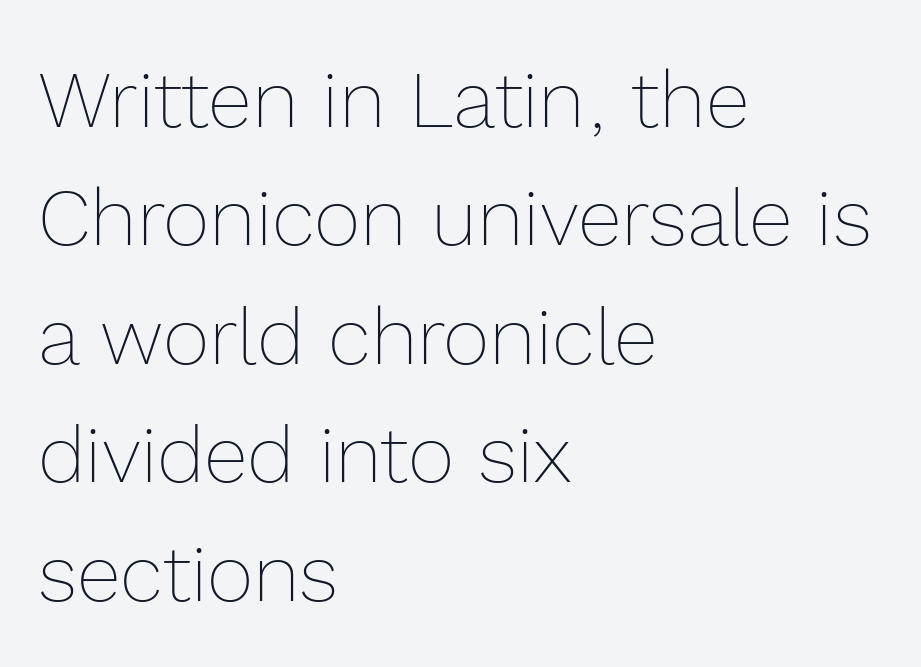
The image shows 80 px thin type, upright; set left-aligned, normal line spacing (1.48x), normal letter spacing, not underlined; a medium x-height.
